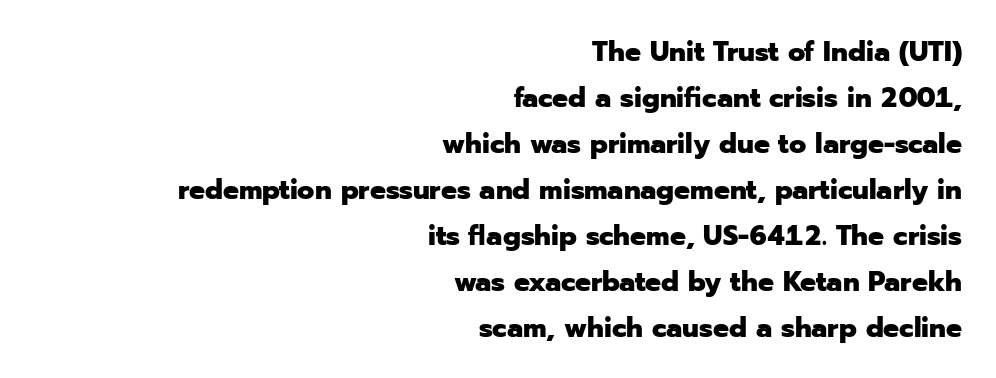
The image shows 28 px heavy sans-serif type, upright; set right-aligned, normal line spacing (1.64x), normal letter spacing, not underlined; low stroke contrast and a medium x-height.
